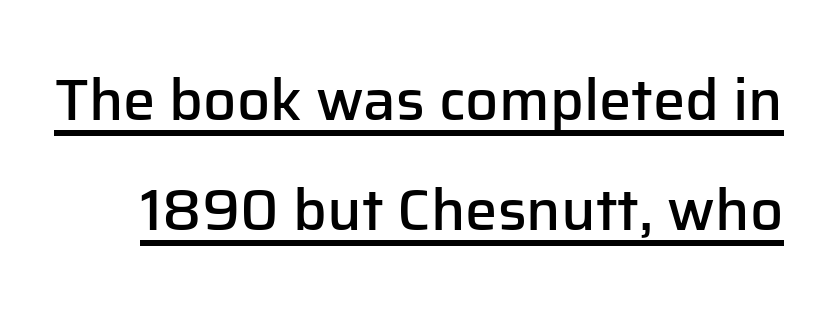
{"serif": "no", "italic": "no", "bold": "semi", "weight": "semibold", "width": "normal", "stroke_contrast": "low", "x_height": "medium", "monospaced": "no", "underline": "yes", "line_spacing_ratio": 1.89, "letter_spacing": "normal", "letter_spacing_em": 0.0, "glyph_px": 58}
